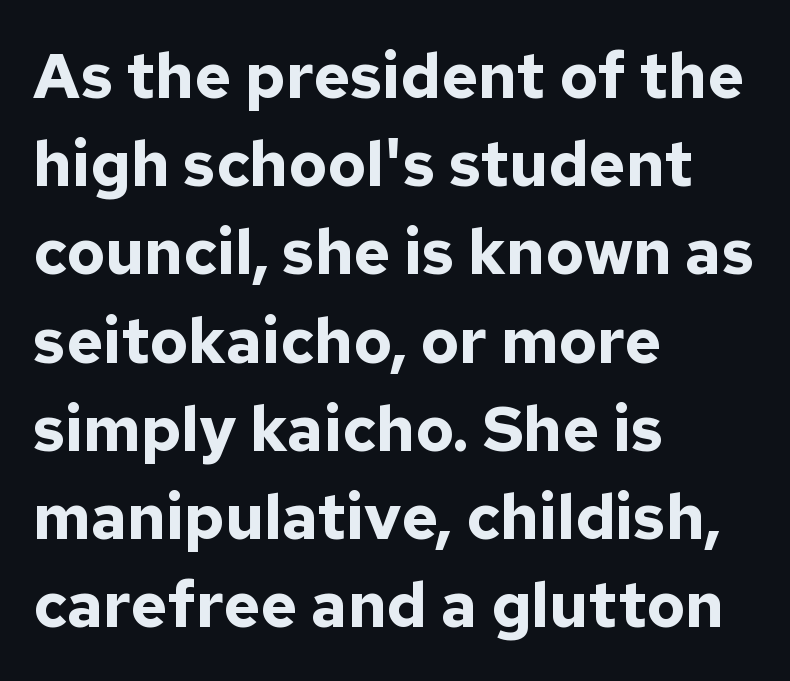
The image shows 63 px bold sans-serif type, upright; set left-aligned, normal line spacing (1.4x), normal letter spacing, not underlined; low stroke contrast and a medium x-height.
